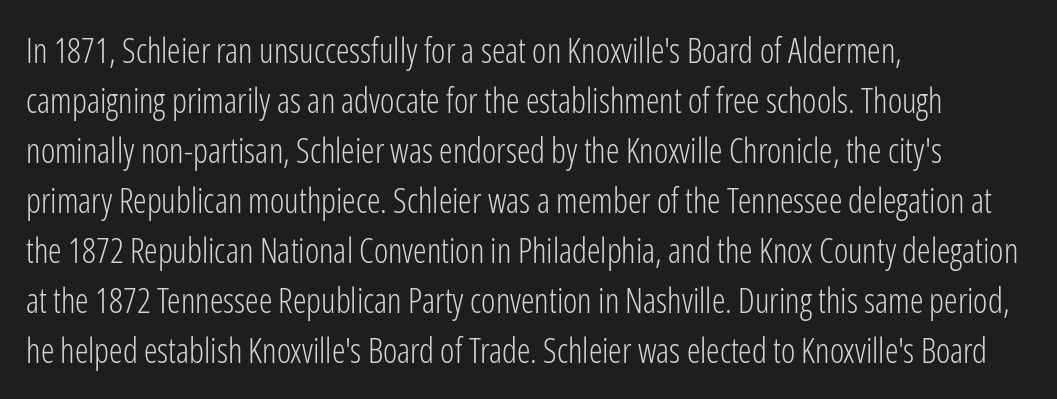
The image shows 34 px light, condensed sans-serif type, upright; set left-aligned, normal line spacing (1.47x), normal letter spacing, not underlined; low stroke contrast and a medium x-height.
